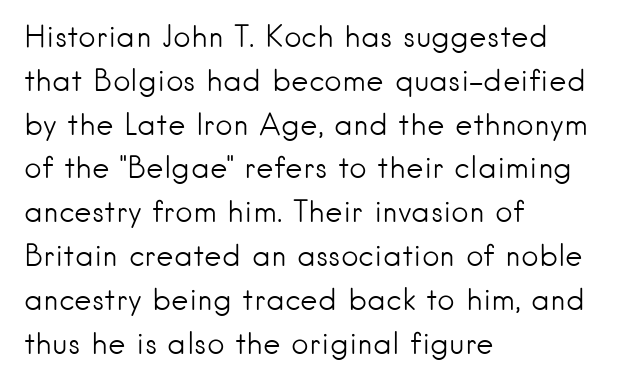
Q: Is the text bold? A: No.
Q: Is the text italic (slanted)? A: No, it is upright.
Q: Is the typeface a serif or a sans-serif typeface? A: Sans-serif.
Q: Is the text underlined? A: No.
Q: How is the paragraph aligned? A: Left-aligned.
Q: Is the spacing between letters normal or unusually wide? A: Normal.
Q: Is the spacing between lines tight, normal or loose? A: Normal.
Q: Width (condensed, normal, or wide)? A: Normal.
Q: Stroke contrast? A: Low.
Q: x-height? A: Small.
Q: Monospaced? A: No.
